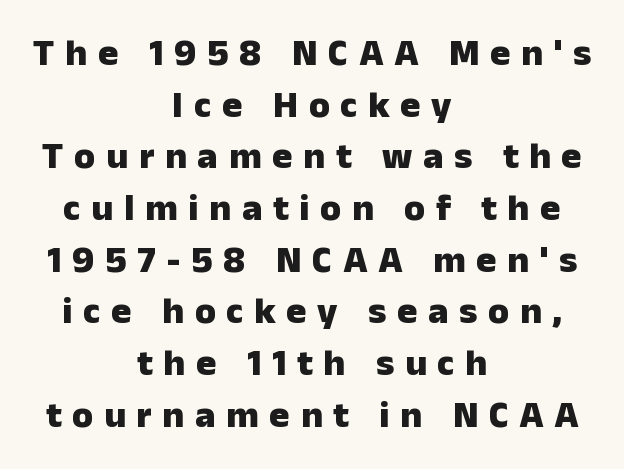
Q: Is the text bold? A: Yes.
Q: Is the text italic (slanted)? A: No, it is upright.
Q: Is the typeface a serif or a sans-serif typeface? A: Sans-serif.
Q: Is the text underlined? A: No.
Q: How is the paragraph aligned? A: Centered.
Q: Is the spacing between letters normal or unusually wide? A: Unusually wide.
Q: Is the spacing between lines tight, normal or loose? A: Normal.
Q: Width (condensed, normal, or wide)? A: Normal.
Q: Stroke contrast? A: Low.
Q: x-height? A: Medium.
Q: Monospaced? A: No.
